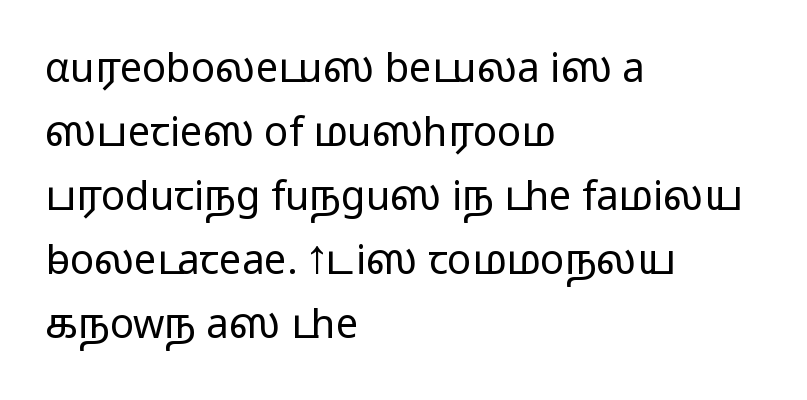
{"serif": "no", "italic": "no", "bold": "no", "weight": "light", "width": "wide", "stroke_contrast": "low", "x_height": "medium", "monospaced": "no", "underline": "no", "align": "left", "line_spacing": "normal", "line_spacing_ratio": 1.6, "letter_spacing": "normal", "letter_spacing_em": 0.0, "glyph_px": 40}
